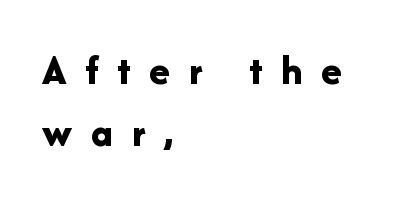
Just letters on the line, the space beneath them empty. These lines are set flush left with a ragged right edge. The rendering inserts visible extra space after every character. Does the leading feel generous? No, just average. Thick stems and heavy bowls — unmistakably bold.
